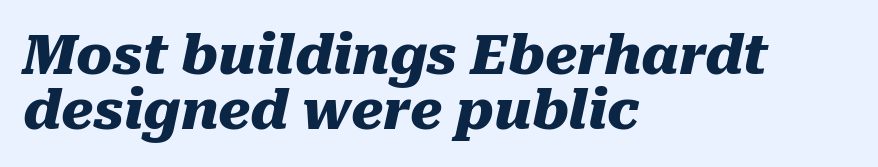
{"italic": "yes", "lean": "right", "slant_degrees": 10, "bold": "yes", "weight": "heavy", "width": "normal", "stroke_contrast": "medium", "x_height": "medium", "monospaced": "no", "underline": "no", "align": "left", "line_spacing": "tight", "line_spacing_ratio": 1.02, "letter_spacing": "normal", "letter_spacing_em": 0.0, "glyph_px": 54}
